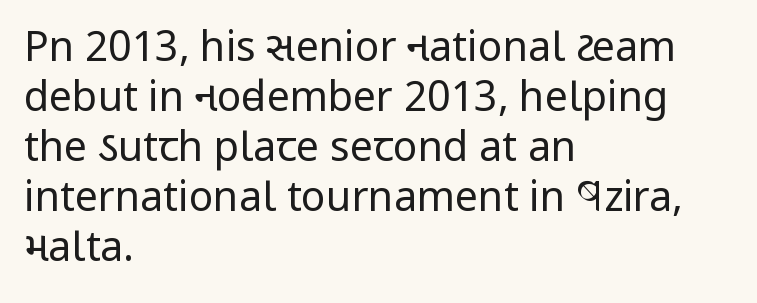
Q: Is the text bold? A: No.
Q: Is the text italic (slanted)? A: No, it is upright.
Q: Is the typeface a serif or a sans-serif typeface? A: Sans-serif.
Q: Is the text underlined? A: No.
Q: How is the paragraph aligned? A: Left-aligned.
Q: Is the spacing between letters normal or unusually wide? A: Normal.
Q: Width (condensed, normal, or wide)? A: Condensed.
Q: Stroke contrast? A: Low.
Q: x-height? A: Large.
Q: Monospaced? A: No.
